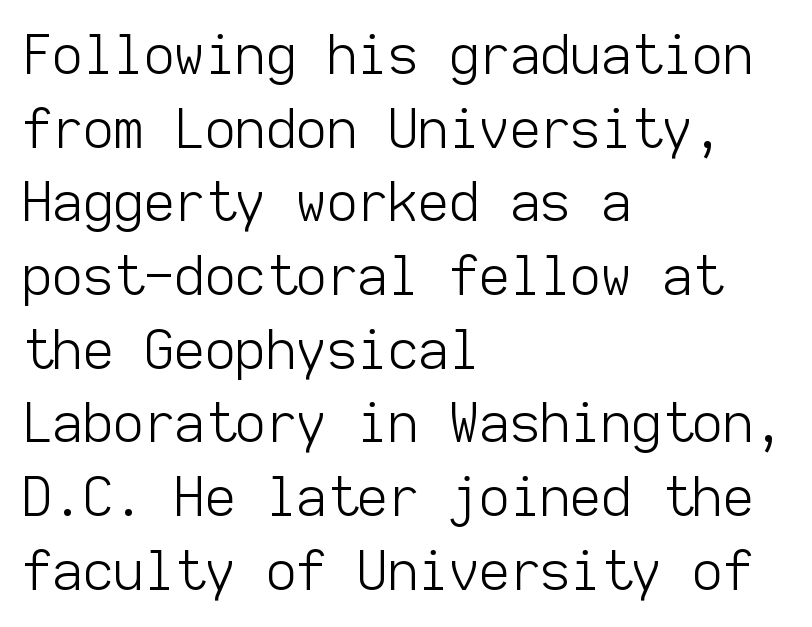
The image shows 53 px light sans-serif type, upright, monospaced; set left-aligned, normal line spacing (1.39x), normal letter spacing, not underlined; low stroke contrast and a medium x-height.
